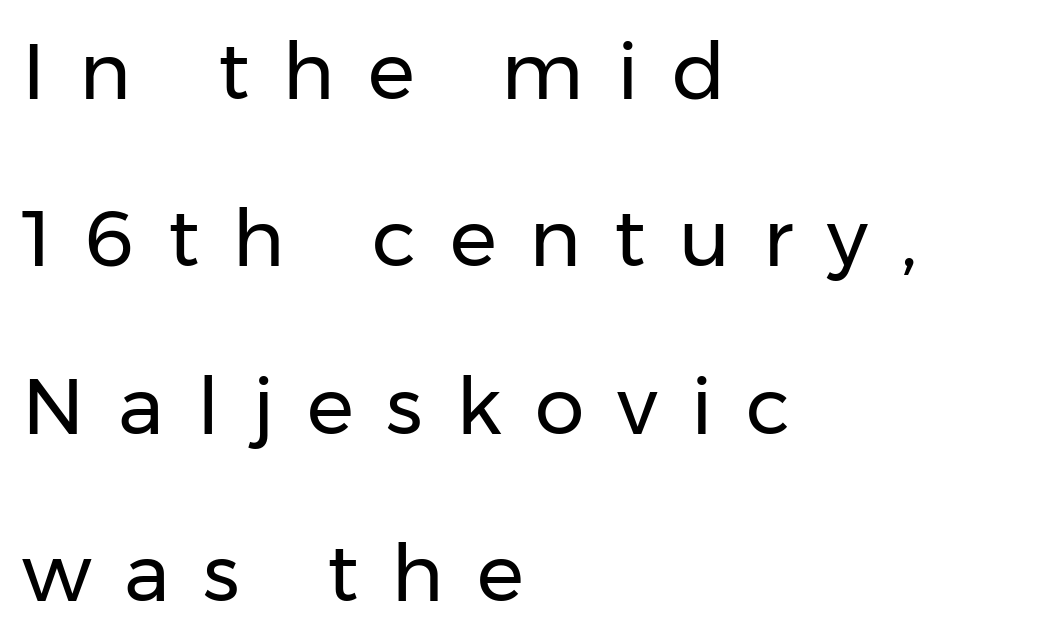
Q: Is the text bold? A: No.
Q: Is the text italic (slanted)? A: No, it is upright.
Q: Is the typeface a serif or a sans-serif typeface? A: Sans-serif.
Q: Is the text underlined? A: No.
Q: How is the paragraph aligned? A: Left-aligned.
Q: Is the spacing between letters normal or unusually wide? A: Unusually wide.
Q: Is the spacing between lines tight, normal or loose? A: Loose.
Q: Width (condensed, normal, or wide)? A: Normal.
Q: Stroke contrast? A: Low.
Q: x-height? A: Medium.
Q: Monospaced? A: No.
